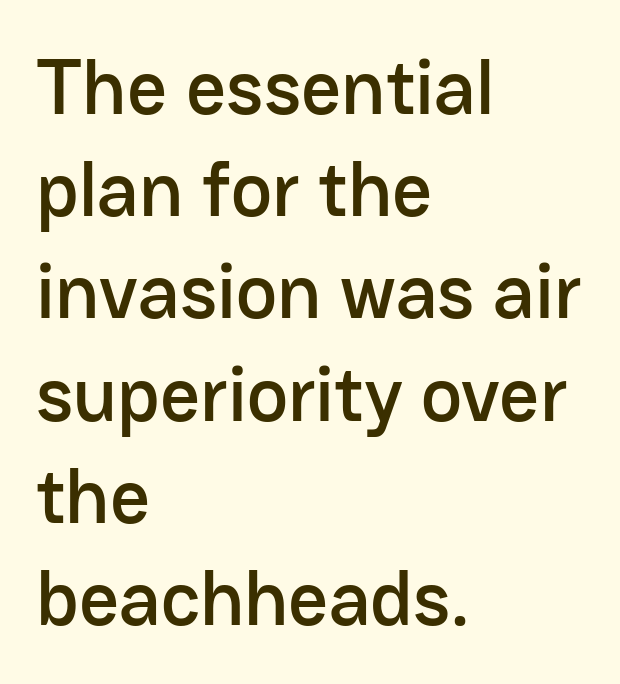
To sum up the face: it is a sans, with no serifs. Upright lettering throughout. Proportional: the letters do not fall into vertical columns. Students, note that the glyphs here touch the page at normal intervals.
